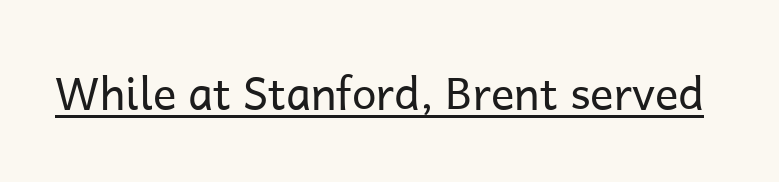
Q: Is the text bold? A: No.
Q: Is the text italic (slanted)? A: No, it is upright.
Q: Is the typeface a serif or a sans-serif typeface? A: Sans-serif.
Q: Is the text underlined? A: Yes.
Q: Is the spacing between letters normal or unusually wide? A: Normal.
Q: Width (condensed, normal, or wide)? A: Normal.
Q: Stroke contrast? A: Low.
Q: x-height? A: Medium.
Q: Monospaced? A: No.
